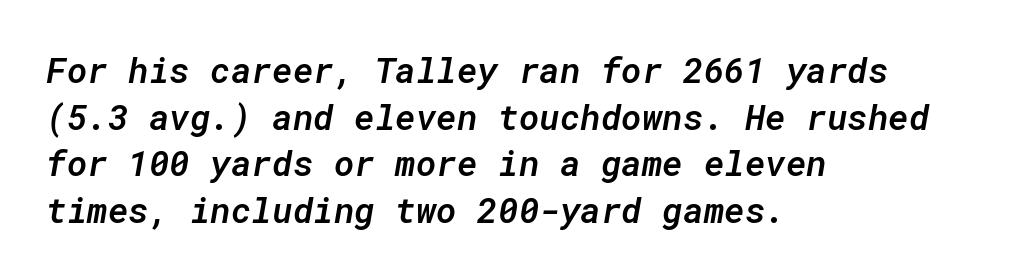
The image shows 35 px semibold type, italic (leaning right), monospaced; set left-aligned, normal line spacing (1.33x), normal letter spacing, not underlined; low stroke contrast and a medium x-height.
